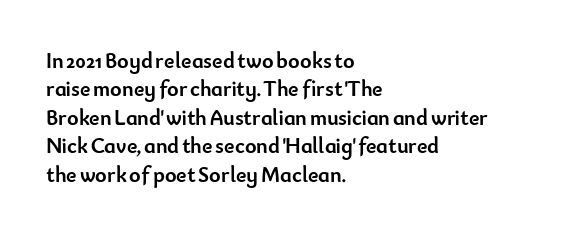
{"italic": "no", "bold": "yes", "underline": "no", "align": "left", "line_spacing": "normal", "line_spacing_ratio": 1.29, "letter_spacing": "normal", "letter_spacing_em": 0.0, "glyph_px": 22}
